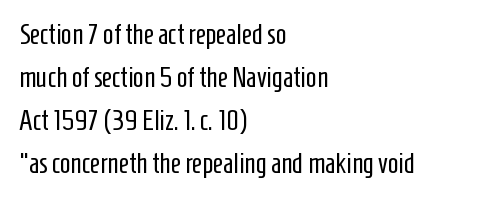
No heavy texture on the line: the type isn't bold. The compositor pushed each line to the left boundary. Descenders are the only things crossing below the line. Tracking here is standard; glyphs follow each other at the usual distance. Regular leading. The letters carry no serifs — their stems end cleanly without finishing strokes.
